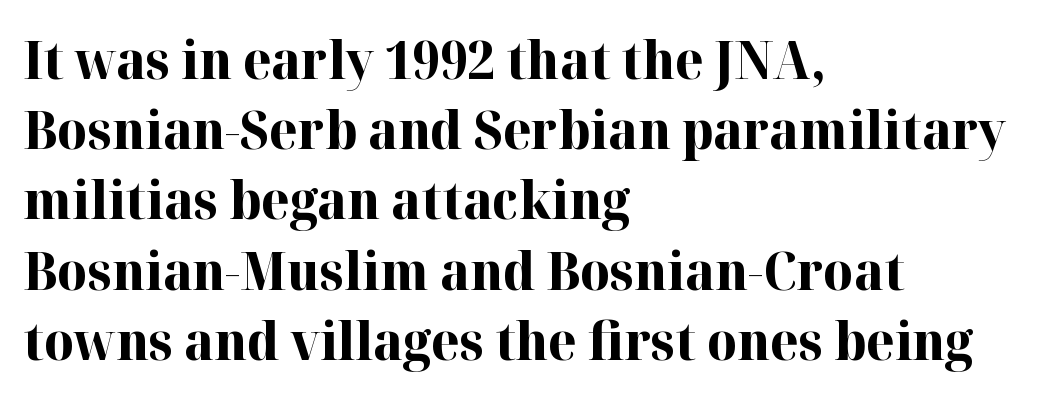
Q: Is the text bold? A: Yes.
Q: Is the text italic (slanted)? A: No, it is upright.
Q: Is the typeface a serif or a sans-serif typeface? A: Serif.
Q: Is the text underlined? A: No.
Q: How is the paragraph aligned? A: Left-aligned.
Q: Is the spacing between letters normal or unusually wide? A: Normal.
Q: Is the spacing between lines tight, normal or loose? A: Normal.
Q: Width (condensed, normal, or wide)? A: Normal.
Q: Stroke contrast? A: High.
Q: x-height? A: Medium.
Q: Monospaced? A: No.
